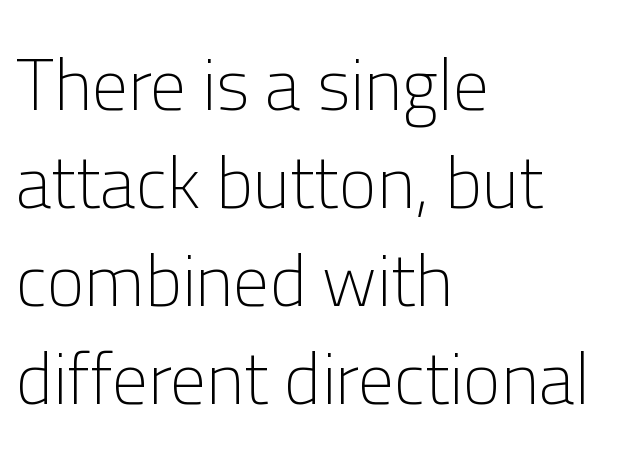
Note the varied advance widths — an 'i' is clearly narrower than an 'm'. Tracking here is standard; glyphs follow each other at the usual distance. Beneath every word, the page is bare. The leading is moderate, giving the passage an even texture. Each line starts at the same left margin while the right side varies.
